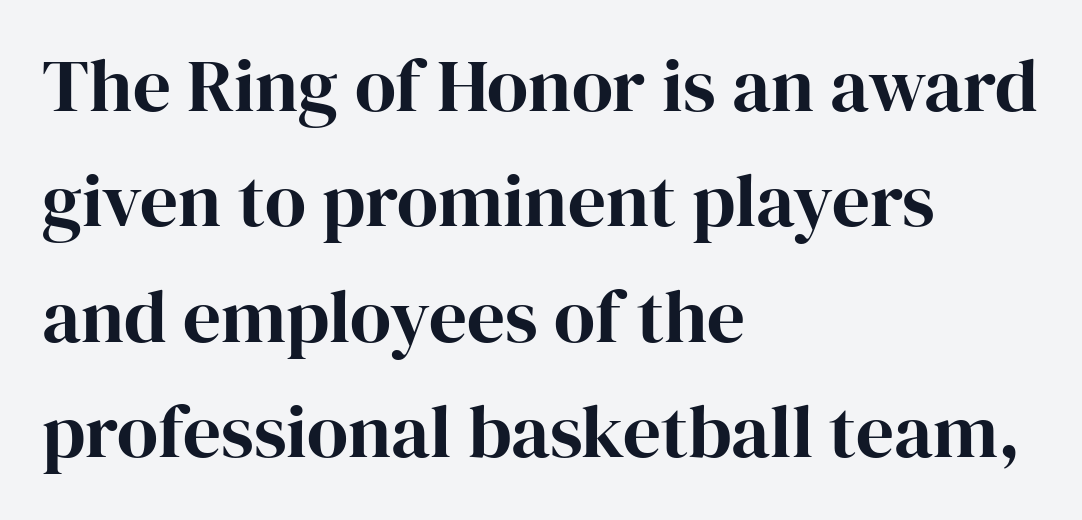
The string is rendered with underlining switched off. Type style note: has serifs. These lines are rendered in a variable-pitch font. Nope, not italic — everything's standing straight. Whoever set this chose a conventional vertical rhythm. Letter spacing: default.
